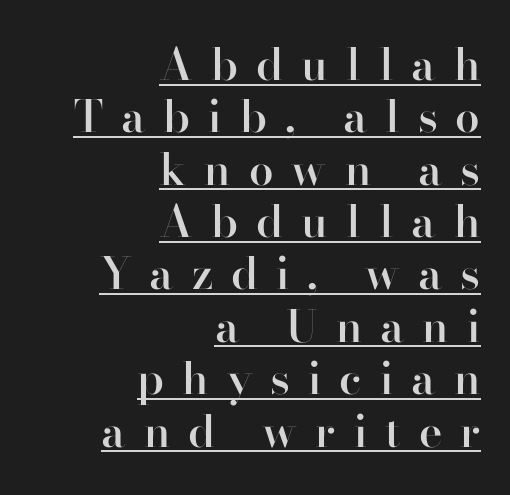
{"serif": "yes", "italic": "no", "bold": "semi", "weight": "semibold", "width": "normal", "stroke_contrast": "high", "x_height": "small", "monospaced": "no", "underline": "yes", "align": "right", "line_spacing_ratio": 1.19, "letter_spacing": "wide", "letter_spacing_em": 0.41, "glyph_px": 44}
